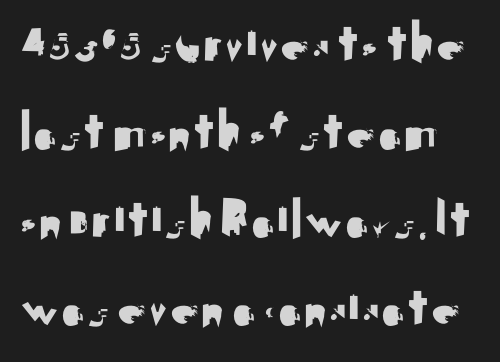
Stroke terminals: plain, sans-serif. These lines keep a tight, regular rhythm from letter to letter. These lines are rendered in a variable-pitch font. Does the lettering tilt? It doesn't — this is upright.
